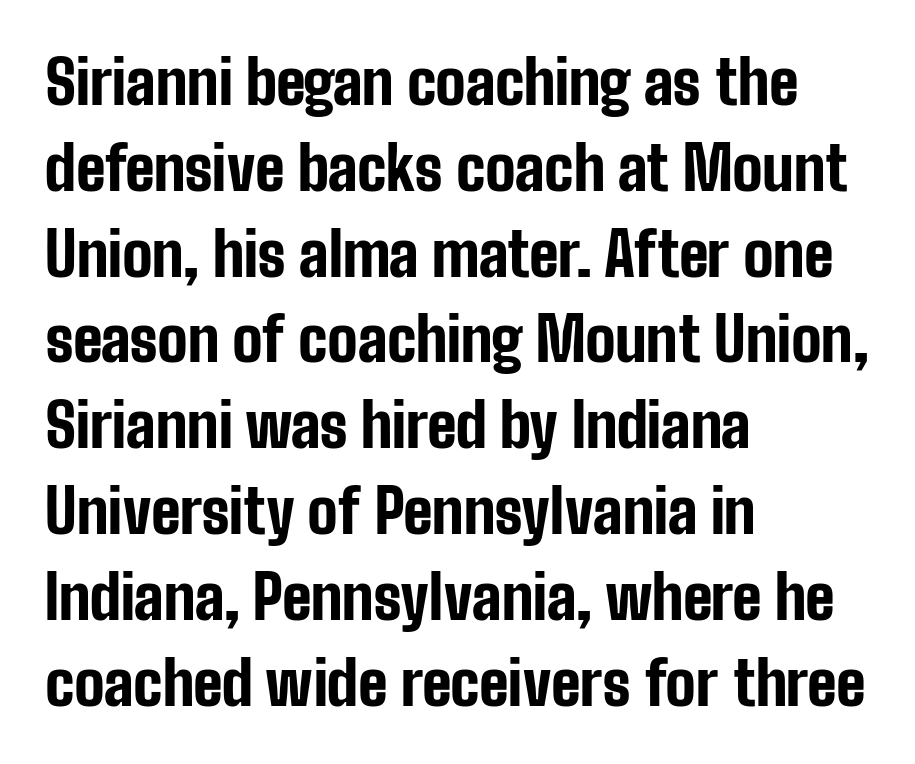
The image shows 60 px bold, condensed sans-serif type, upright; set left-aligned, normal line spacing (1.43x), normal letter spacing, not underlined; low stroke contrast and a medium x-height.
